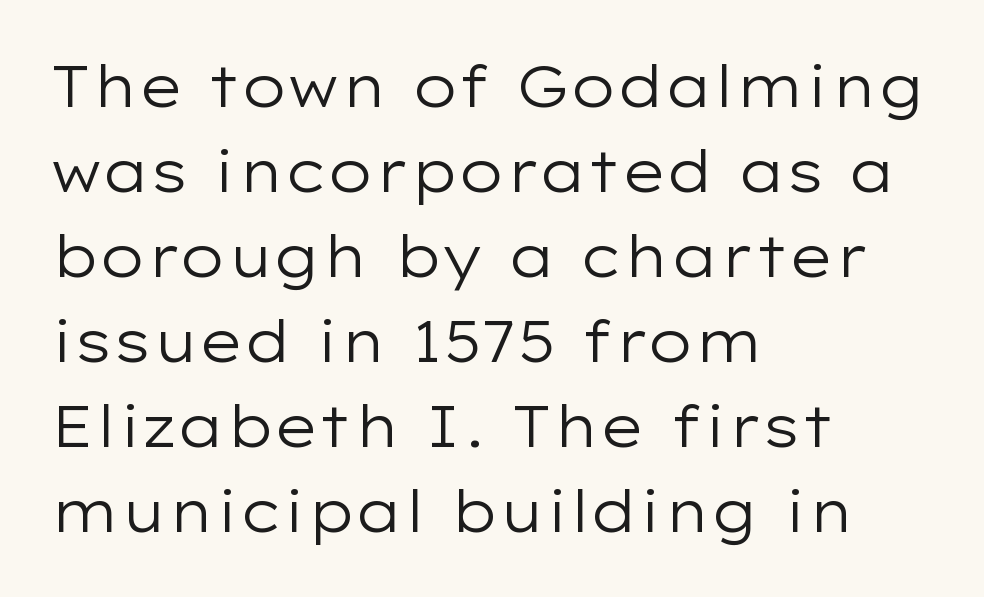
{"serif": "no", "italic": "no", "bold": "no", "weight": "regular", "width": "wide", "stroke_contrast": "low", "x_height": "medium", "monospaced": "no", "underline": "no", "align": "left", "line_spacing": "normal", "line_spacing_ratio": 1.49, "letter_spacing": "normal", "letter_spacing_em": 0.0, "glyph_px": 57}
